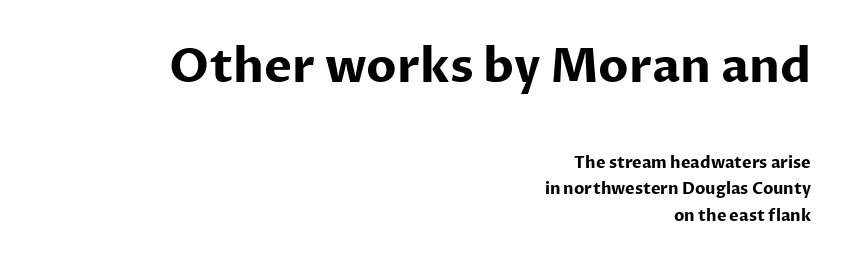
{"serif": "no", "italic": "no", "bold": "yes", "weight": "bold", "width": "normal", "stroke_contrast": "low", "x_height": "medium", "monospaced": "no", "underline": "no", "align": "right", "line_spacing": "normal", "line_spacing_ratio": 1.68, "letter_spacing": "normal", "letter_spacing_em": 0.0, "larger_block": "first", "size_ratio": 2.94, "glyph_px": 47}
